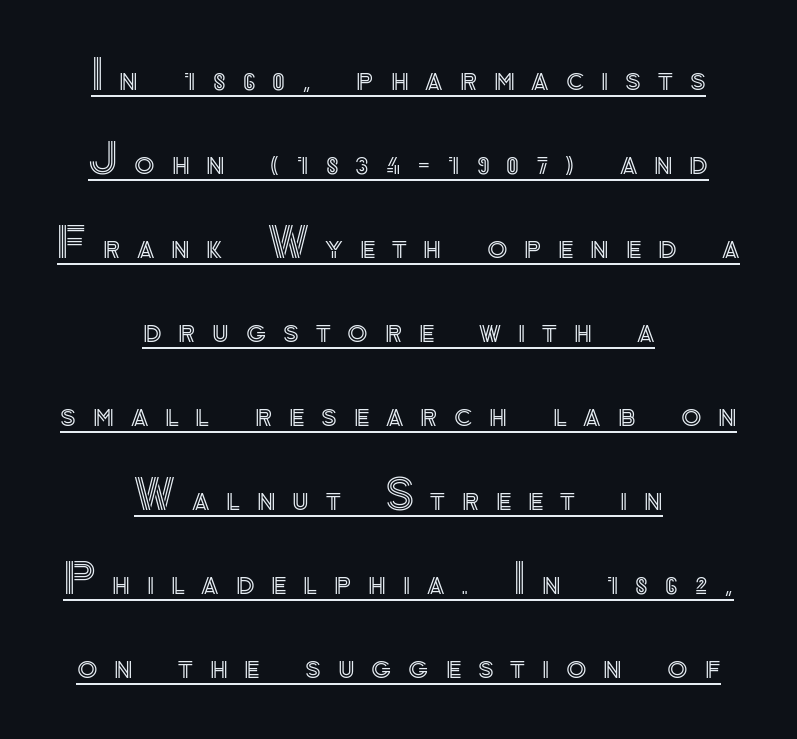
The image shows 42 px text type, upright; set centered, loose line spacing (2.0x), unusually wide letter spacing (+0.4 em), underlined; a small x-height.
